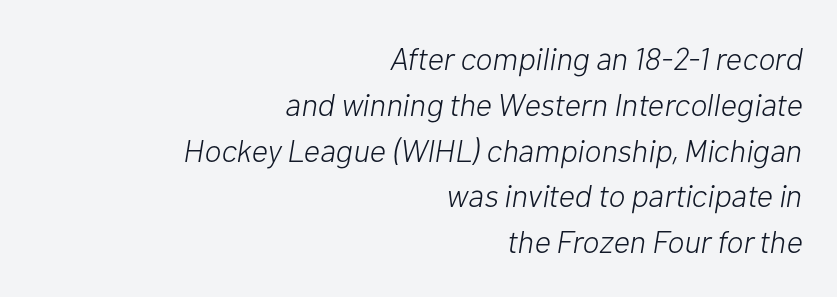
{"italic": "yes", "lean": "right", "slant_degrees": 10, "bold": "no", "weight": "light", "width": "normal", "stroke_contrast": "low", "x_height": "medium", "monospaced": "no", "underline": "no", "align": "right", "line_spacing": "normal", "line_spacing_ratio": 1.43, "letter_spacing": "normal", "letter_spacing_em": 0.0, "glyph_px": 32}
